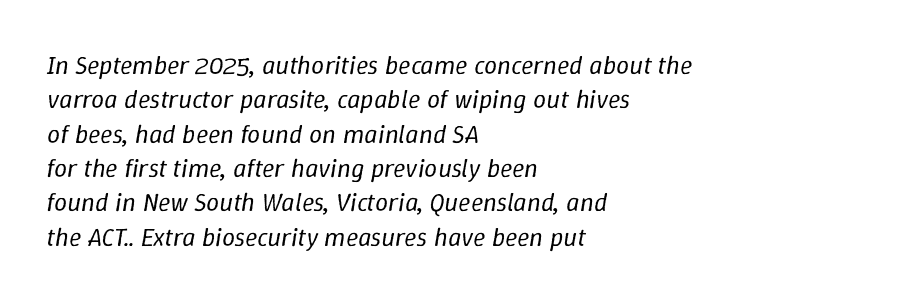
An italicized treatment has been applied to the whole sample. Baseline-to-baseline distance is the conventional proportion of letter height. The baseline area is clear. Horizontal alignment here is leftward, the default for most running prose. On a weight scale, this lands at 450 or below.
